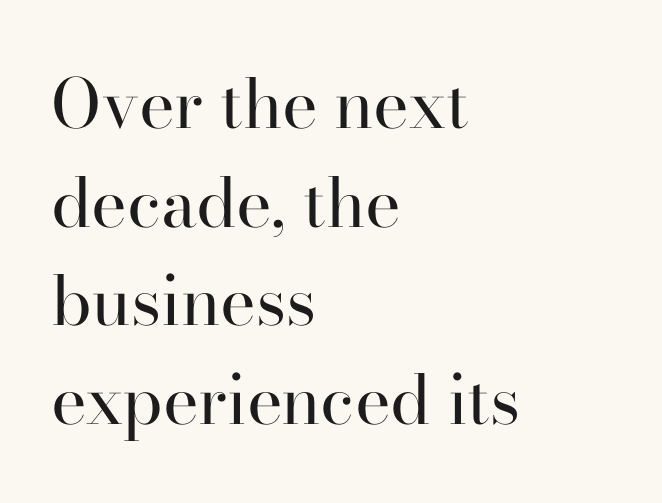
The image shows 68 px regular-weight serif type, upright; set left-aligned, normal line spacing (1.45x), normal letter spacing, not underlined; high stroke contrast and a small x-height.
